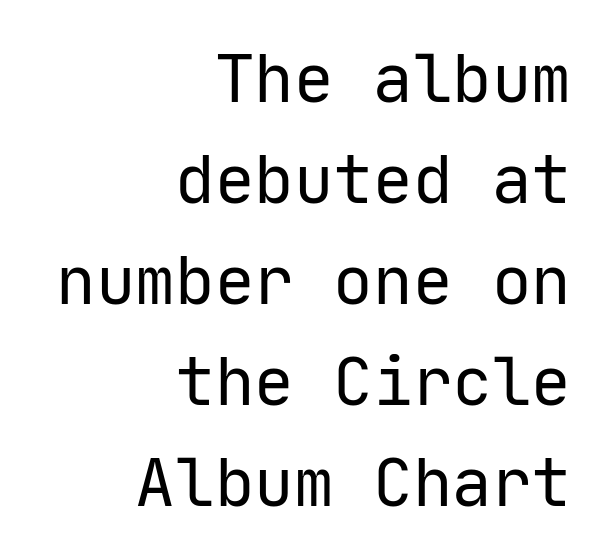
Q: Is the text bold? A: No.
Q: Is the text italic (slanted)? A: No, it is upright.
Q: Is the typeface a serif or a sans-serif typeface? A: Sans-serif.
Q: Is the text underlined? A: No.
Q: How is the paragraph aligned? A: Right-aligned.
Q: Is the spacing between letters normal or unusually wide? A: Normal.
Q: Is the spacing between lines tight, normal or loose? A: Normal.
Q: Width (condensed, normal, or wide)? A: Normal.
Q: Stroke contrast? A: Low.
Q: x-height? A: Medium.
Q: Monospaced? A: Yes.
